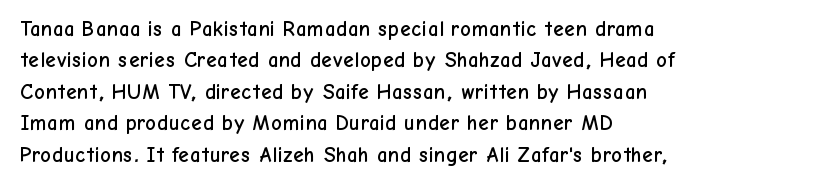
Q: Is the text italic (slanted)? A: No, it is upright.
Q: Is the text underlined? A: No.
Q: How is the paragraph aligned? A: Left-aligned.
Q: Is the spacing between letters normal or unusually wide? A: Normal.
Q: Is the spacing between lines tight, normal or loose? A: Normal.
